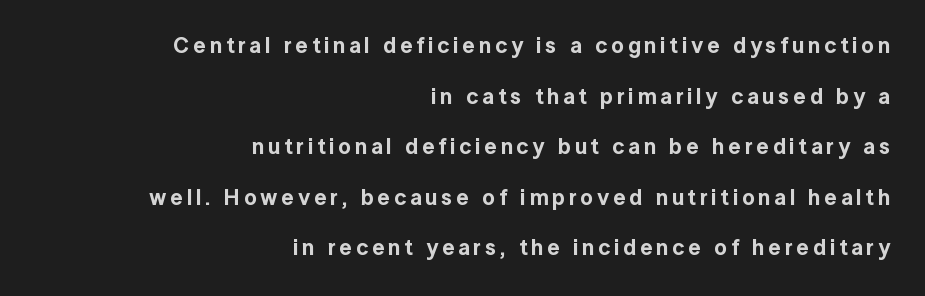
{"italic": "no", "underline": "no", "align": "right", "line_spacing": "loose", "line_spacing_ratio": 2.3, "glyph_px": 22}
